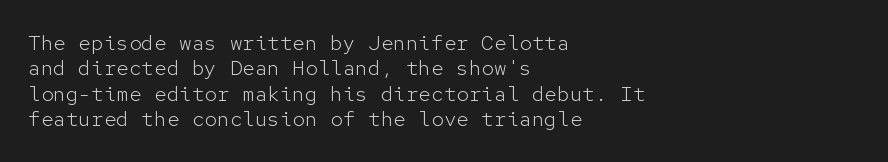
{"italic": "no", "bold": "no", "underline": "no", "align": "left", "line_spacing_ratio": 1.21, "letter_spacing": "normal", "letter_spacing_em": 0.0, "glyph_px": 21}
